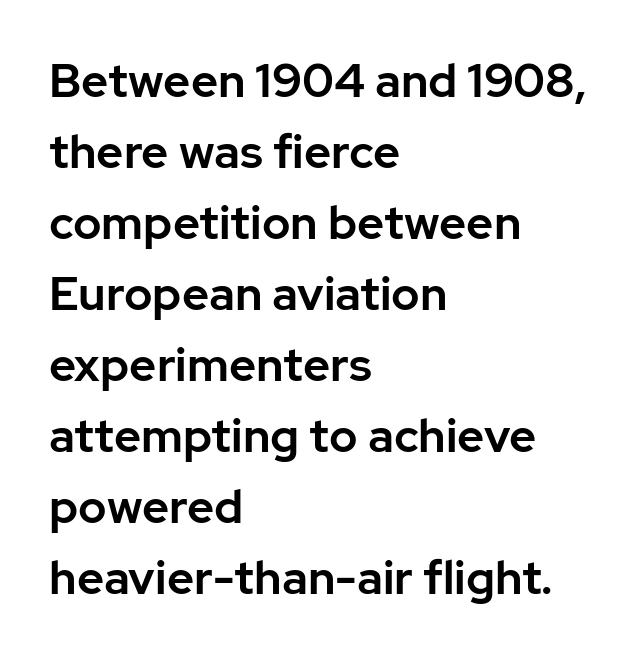
{"serif": "no", "italic": "no", "width": "normal", "stroke_contrast": "low", "x_height": "medium", "monospaced": "no", "underline": "no", "align": "left", "line_spacing": "normal", "line_spacing_ratio": 1.51, "letter_spacing": "normal", "letter_spacing_em": 0.0, "glyph_px": 47}
